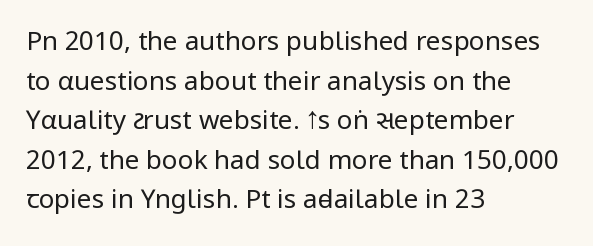
The block of text has a typical density, with ordinary space between rows. The line texture is even and compact thanks to regular tracking. Nothing heavy about these letters — not bold at all. Which margin do the lines hug? The left one — the right edge is uneven.
